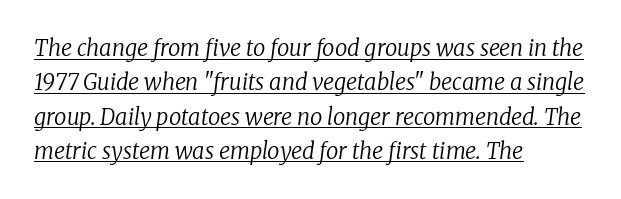
{"italic": "yes", "lean": "right", "slant_degrees": 8, "bold": "no", "underline": "yes", "align": "left", "line_spacing": "normal", "line_spacing_ratio": 1.56, "letter_spacing": "normal", "letter_spacing_em": 0.0, "glyph_px": 22}
